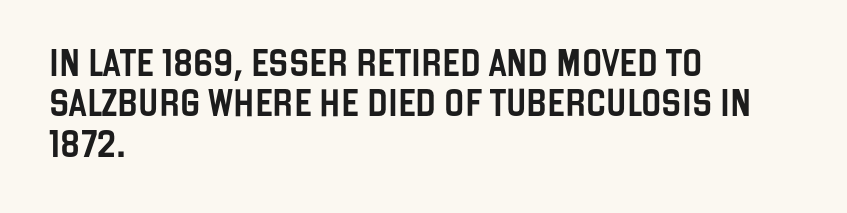
Q: Is the text italic (slanted)? A: No, it is upright.
Q: Is the text underlined? A: No.
Q: How is the paragraph aligned? A: Left-aligned.
Q: Is the spacing between letters normal or unusually wide? A: Normal.
Q: Is the spacing between lines tight, normal or loose? A: Normal.
